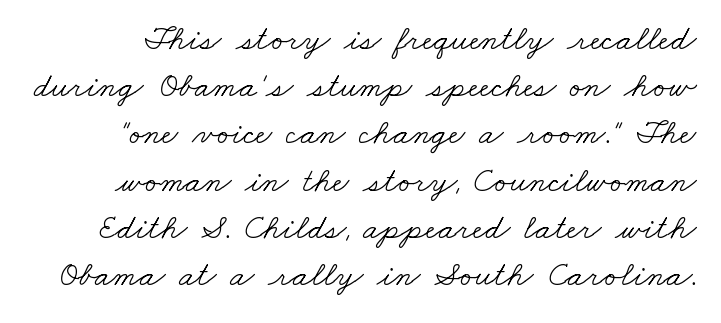
Q: Is the text bold? A: No.
Q: Is the typeface a serif or a sans-serif typeface? A: Serif.
Q: Is the text underlined? A: No.
Q: Is the spacing between letters normal or unusually wide? A: Normal.
Q: Is the spacing between lines tight, normal or loose? A: Normal.
Q: Width (condensed, normal, or wide)? A: Wide.
Q: Stroke contrast? A: Low.
Q: x-height? A: Small.
Q: Monospaced? A: No.
